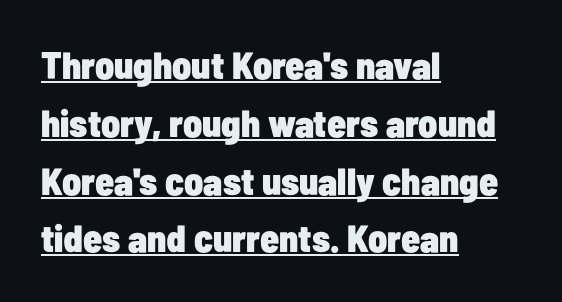
Q: Is the text bold? A: Yes.
Q: Is the text italic (slanted)? A: No, it is upright.
Q: Is the typeface a serif or a sans-serif typeface? A: Sans-serif.
Q: Is the text underlined? A: Yes.
Q: How is the paragraph aligned? A: Left-aligned.
Q: Is the spacing between letters normal or unusually wide? A: Normal.
Q: Is the spacing between lines tight, normal or loose? A: Normal.
Q: Width (condensed, normal, or wide)? A: Condensed.
Q: Stroke contrast? A: Low.
Q: x-height? A: Medium.
Q: Monospaced? A: No.
